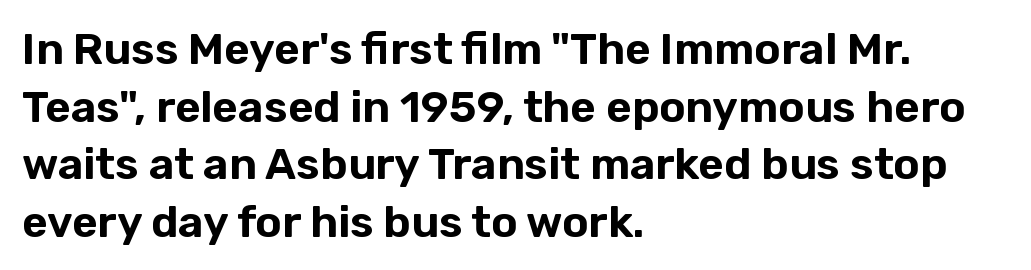
Q: Is the text italic (slanted)? A: No, it is upright.
Q: Is the typeface a serif or a sans-serif typeface? A: Sans-serif.
Q: Is the text underlined? A: No.
Q: How is the paragraph aligned? A: Left-aligned.
Q: Is the spacing between letters normal or unusually wide? A: Normal.
Q: Is the spacing between lines tight, normal or loose? A: Normal.
Q: Width (condensed, normal, or wide)? A: Normal.
Q: Stroke contrast? A: Low.
Q: x-height? A: Medium.
Q: Monospaced? A: No.
